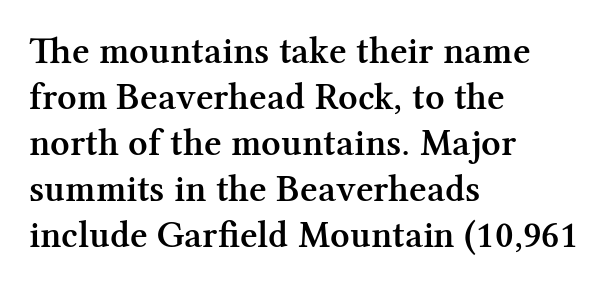
Q: Is the text bold? A: Semi-bold.
Q: Is the text italic (slanted)? A: No, it is upright.
Q: Is the typeface a serif or a sans-serif typeface? A: Serif.
Q: Is the text underlined? A: No.
Q: How is the paragraph aligned? A: Left-aligned.
Q: Is the spacing between letters normal or unusually wide? A: Normal.
Q: Width (condensed, normal, or wide)? A: Normal.
Q: Stroke contrast? A: Medium.
Q: x-height? A: Medium.
Q: Monospaced? A: No.
